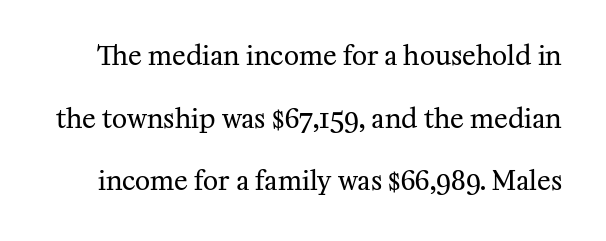
The weight would be labelled regular, book, light, or lighter still. Designer's note — italics off, roman on. No word sits above an underline. Compared with typical paragraphs, the rows here are farther apart. What stands out about the letter spacing? Nothing — it is the standard amount.
